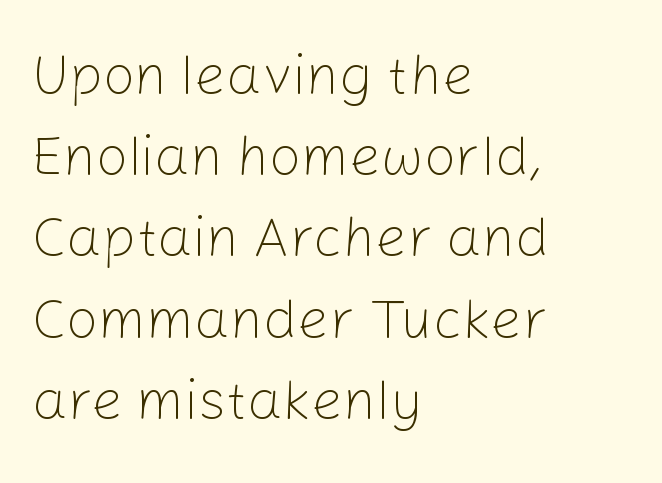
Q: Is the text bold? A: No.
Q: Is the text italic (slanted)? A: No, it is upright.
Q: Is the typeface a serif or a sans-serif typeface? A: Sans-serif.
Q: Is the text underlined? A: No.
Q: How is the paragraph aligned? A: Left-aligned.
Q: Is the spacing between letters normal or unusually wide? A: Normal.
Q: Is the spacing between lines tight, normal or loose? A: Normal.
Q: Width (condensed, normal, or wide)? A: Normal.
Q: Stroke contrast? A: Low.
Q: x-height? A: Medium.
Q: Monospaced? A: No.
